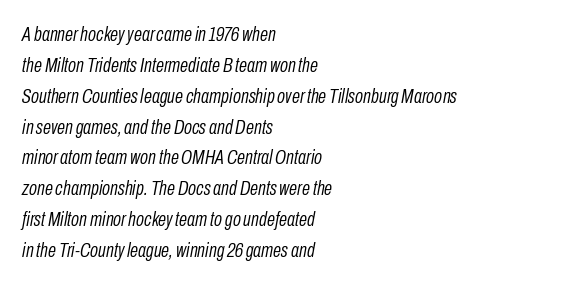
{"italic": "yes", "lean": "right", "slant_degrees": 10, "bold": "no", "underline": "no", "align": "left", "line_spacing": "normal", "line_spacing_ratio": 1.47, "letter_spacing": "normal", "letter_spacing_em": 0.0, "glyph_px": 21}
